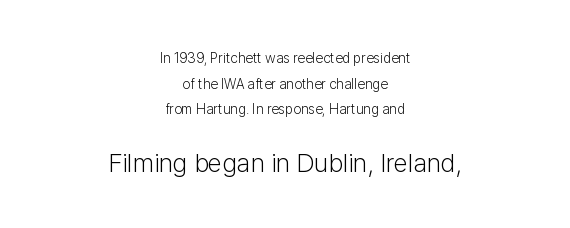
The image shows 26 px text type, upright; set centered, line spacing 1.83x, normal letter spacing, not underlined; the second (bottom) block is 1.86x larger.
